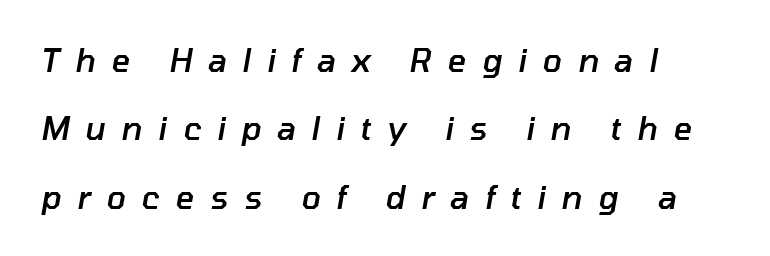
The image shows 32 px semibold type, italic (leaning right); set left-aligned, loose line spacing (2.14x), unusually wide letter spacing (+0.49 em), not underlined; low stroke contrast and a medium x-height.
